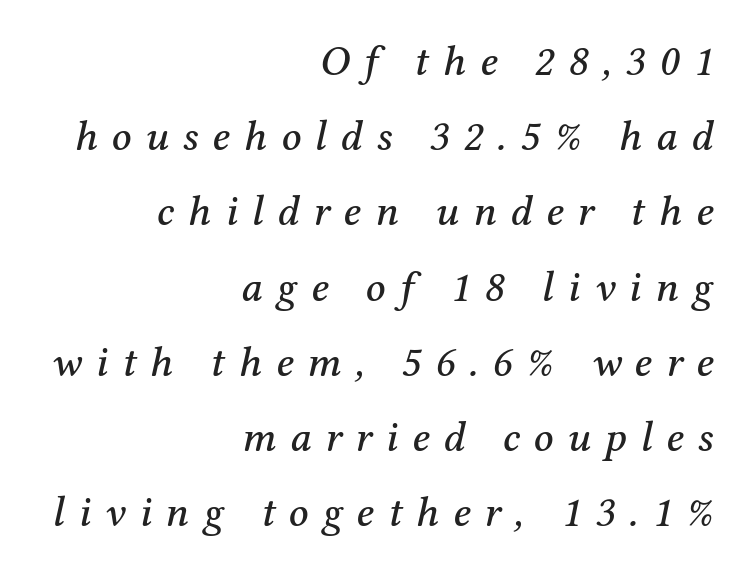
The image shows 43 px serif type, italic (leaning right); set right-aligned, line spacing 1.75x, unusually wide letter spacing (+0.32 em), not underlined; medium stroke contrast and a medium x-height.
